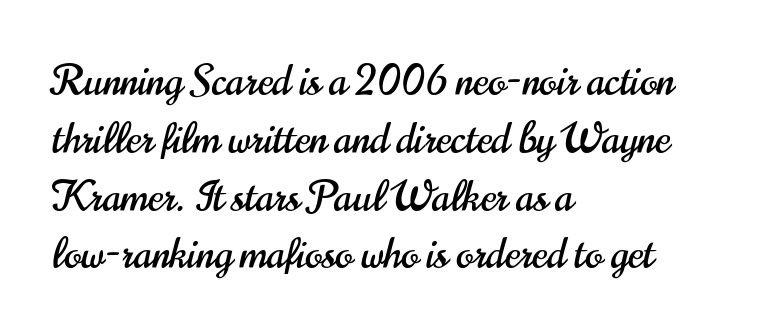
{"serif": "no", "width": "condensed", "stroke_contrast": "high", "x_height": "small", "monospaced": "no", "underline": "no", "align": "left", "line_spacing": "normal", "line_spacing_ratio": 1.41, "letter_spacing": "normal", "letter_spacing_em": 0.0, "glyph_px": 41}
